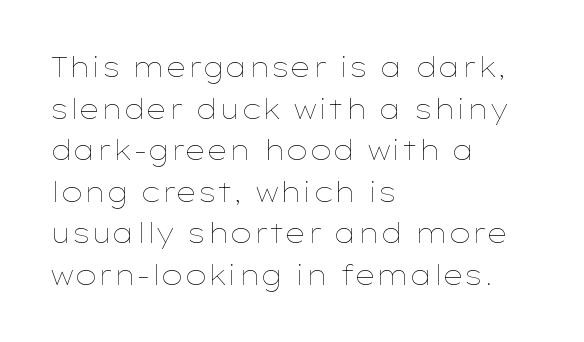
Q: Is the text bold? A: No.
Q: Is the text italic (slanted)? A: No, it is upright.
Q: Is the text underlined? A: No.
Q: How is the paragraph aligned? A: Left-aligned.
Q: Is the spacing between letters normal or unusually wide? A: Normal.
Q: Is the spacing between lines tight, normal or loose? A: Normal.
